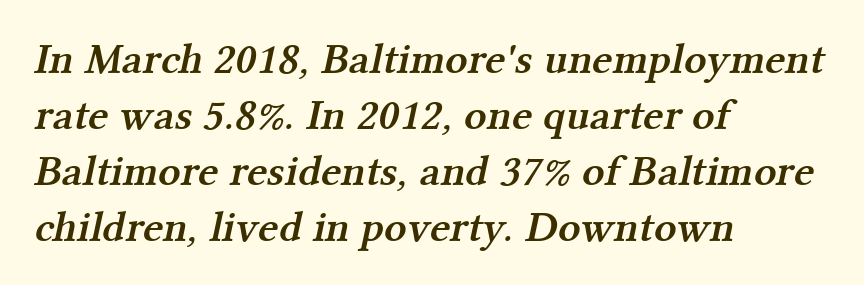
Q: Is the text bold? A: Semi-bold.
Q: Is the typeface a serif or a sans-serif typeface? A: Serif.
Q: Is the text underlined? A: No.
Q: How is the paragraph aligned? A: Left-aligned.
Q: Is the spacing between letters normal or unusually wide? A: Normal.
Q: Is the spacing between lines tight, normal or loose? A: Normal.
Q: Width (condensed, normal, or wide)? A: Normal.
Q: Stroke contrast? A: Medium.
Q: x-height? A: Medium.
Q: Monospaced? A: No.
